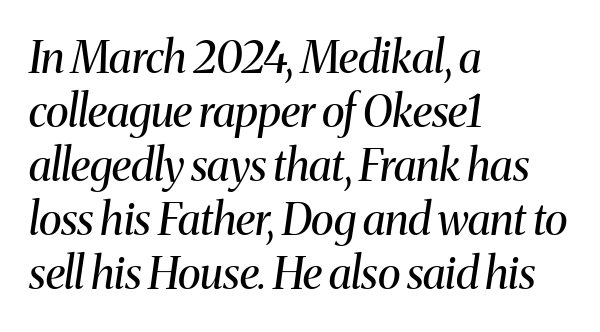
{"serif": "yes", "italic": "yes", "lean": "right", "slant_degrees": 8, "bold": "no", "weight": "regular", "width": "normal", "stroke_contrast": "medium", "x_height": "medium", "monospaced": "no", "underline": "no", "align": "left", "line_spacing_ratio": 1.23, "letter_spacing": "normal", "letter_spacing_em": 0.0, "glyph_px": 44}
